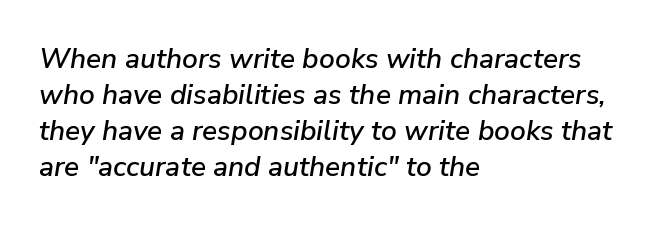
Q: Is the text italic (slanted)? A: Yes, it leans right by about 9 degrees.
Q: Is the text underlined? A: No.
Q: How is the paragraph aligned? A: Left-aligned.
Q: Is the spacing between letters normal or unusually wide? A: Normal.
Q: Is the spacing between lines tight, normal or loose? A: Normal.
Q: Width (condensed, normal, or wide)? A: Normal.
Q: Stroke contrast? A: Low.
Q: x-height? A: Medium.
Q: Monospaced? A: No.
